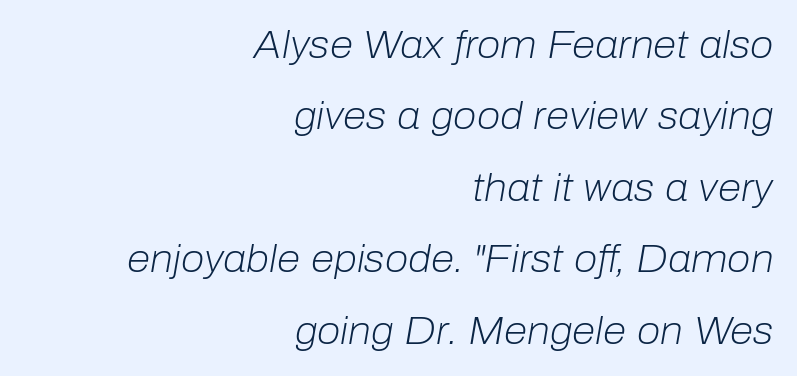
Does the lettering tilt? It does — this is italic. Note the varied advance widths — an 'i' is clearly narrower than an 'm'. The letters sit at their default tracking, neither squeezed nor spread. Right-aligned paragraph, ragged on the left. Plain, unruled lines of type.
